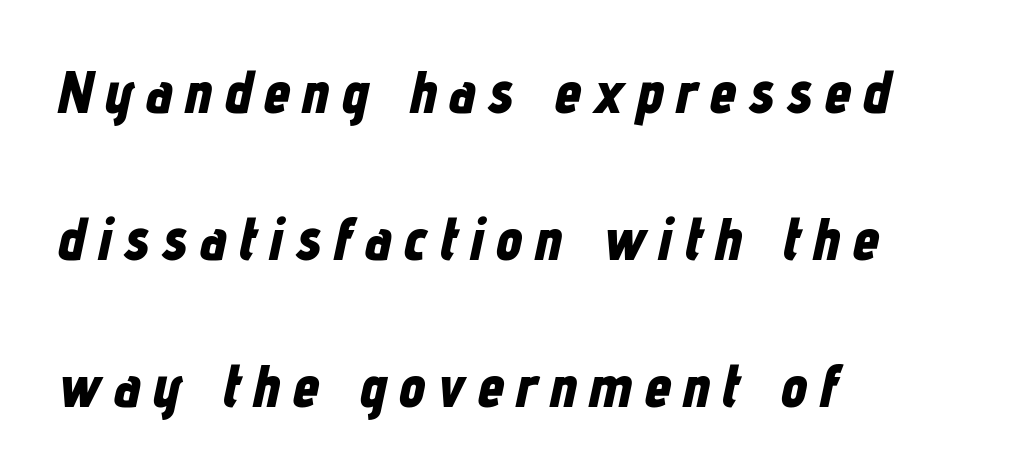
The letters are spread apart with noticeably loose tracking. Summary of weight: heavy, a full bold. The rag falls on the right side of this text block. These lines are rendered in a variable-pitch font.
